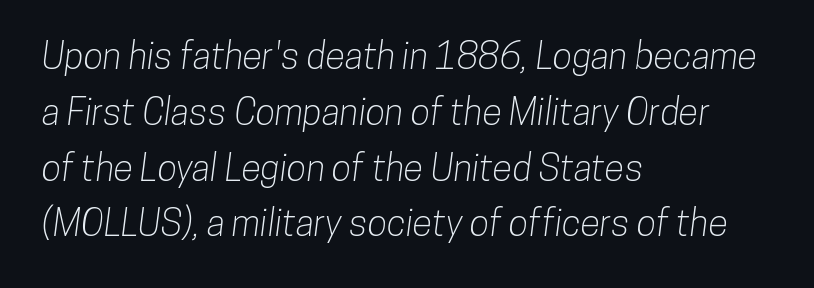
Q: Is the typeface a serif or a sans-serif typeface? A: Sans-serif.
Q: Is the text underlined? A: No.
Q: How is the paragraph aligned? A: Left-aligned.
Q: Is the spacing between letters normal or unusually wide? A: Normal.
Q: Is the spacing between lines tight, normal or loose? A: Normal.
Q: Width (condensed, normal, or wide)? A: Condensed.
Q: Stroke contrast? A: Low.
Q: x-height? A: Medium.
Q: Monospaced? A: No.
